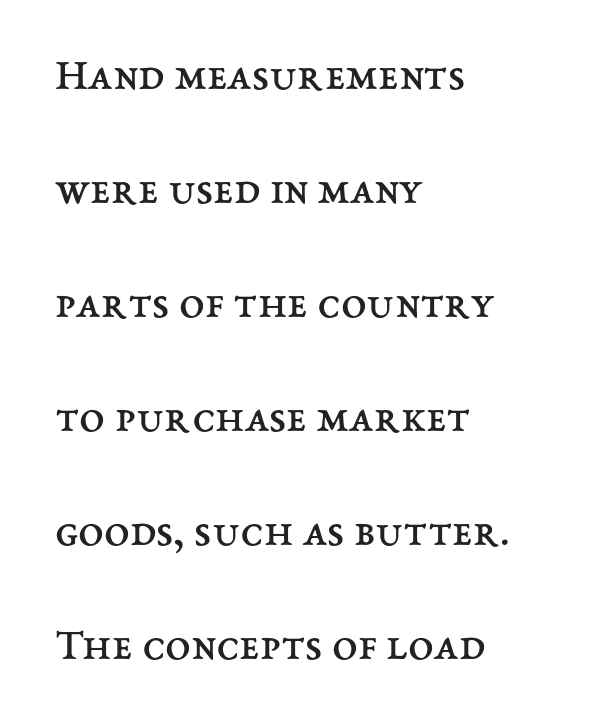
Q: Is the text bold? A: No.
Q: Is the text italic (slanted)? A: No, it is upright.
Q: Is the text underlined? A: No.
Q: How is the paragraph aligned? A: Left-aligned.
Q: Is the spacing between letters normal or unusually wide? A: Normal.
Q: Is the spacing between lines tight, normal or loose? A: Loose.
Q: Width (condensed, normal, or wide)? A: Normal.
Q: Stroke contrast? A: Medium.
Q: x-height? A: Medium.
Q: Monospaced? A: No.
